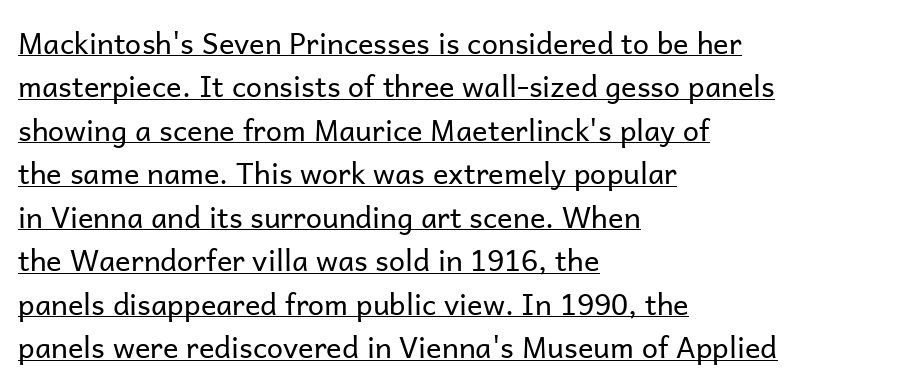
Unlike a traditional serif, this face leaves its strokes unadorned. Is this a heavy cut? Hardly; it is regular or lighter. The gaps between neighbouring characters are ordinary and unremarkable. Line beginnings align vertically; line endings do not. Glance below the letters and you will spot a drawn line.
